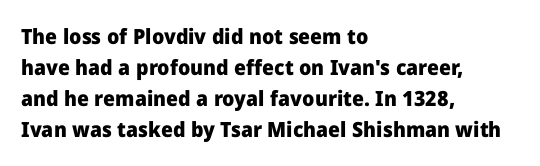
These lines keep a tight, regular rhythm from letter to letter. The typesetting leans heavy: a genuine bold. Line beginnings align vertically; line endings do not. If you drew a line through each stem, it would be perfectly vertical. Letters rest on an invisible, unmarked baseline.
